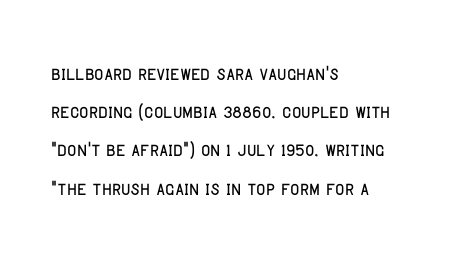
The image shows 25 px text type, upright; set left-aligned, normal line spacing (1.53x), normal letter spacing, not underlined.
